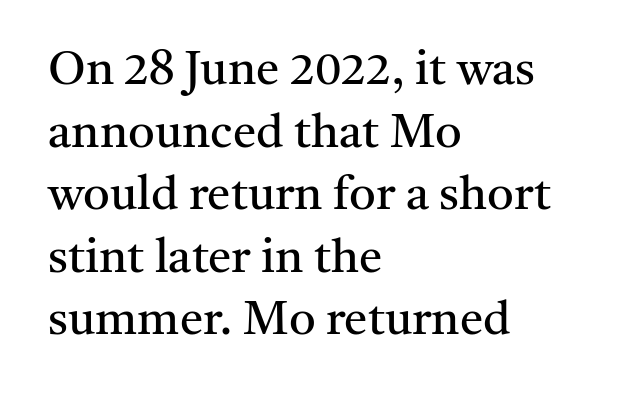
{"serif": "yes", "italic": "no", "bold": "no", "weight": "regular", "width": "normal", "stroke_contrast": "medium", "x_height": "medium", "monospaced": "no", "underline": "no", "align": "left", "line_spacing": "normal", "line_spacing_ratio": 1.33, "letter_spacing": "normal", "letter_spacing_em": 0.0, "glyph_px": 47}
